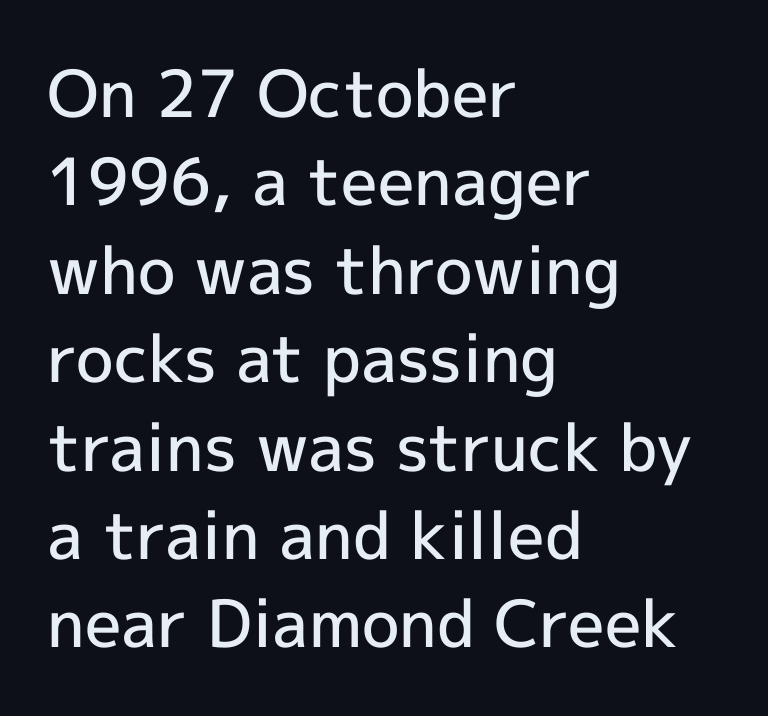
Ascenders rise straight up at ninety degrees. No extra tracking has been applied to these lines. The letters are semibold — heavier than regular but short of a full bold. Layout note: lines flush left. The space between consecutive lines is moderate.
